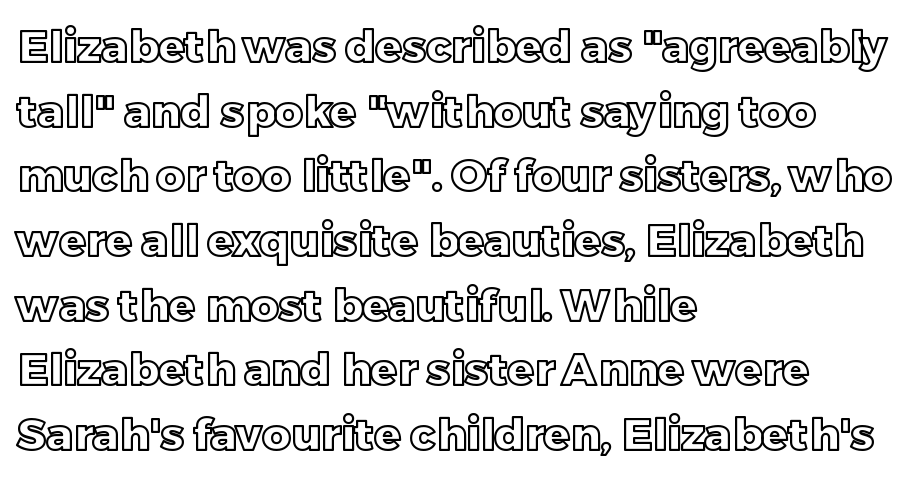
Q: Is the text italic (slanted)? A: No, it is upright.
Q: Is the text underlined? A: No.
Q: How is the paragraph aligned? A: Left-aligned.
Q: Is the spacing between letters normal or unusually wide? A: Normal.
Q: Is the spacing between lines tight, normal or loose? A: Normal.
Q: Width (condensed, normal, or wide)? A: Normal.
Q: x-height? A: Large.
Q: Monospaced? A: No.
